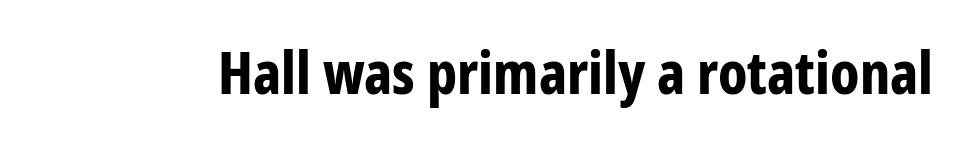
{"serif": "no", "italic": "no", "bold": "yes", "weight": "bold", "width": "condensed", "stroke_contrast": "low", "x_height": "medium", "monospaced": "no", "underline": "no", "letter_spacing": "normal", "letter_spacing_em": 0.0, "glyph_px": 59}
